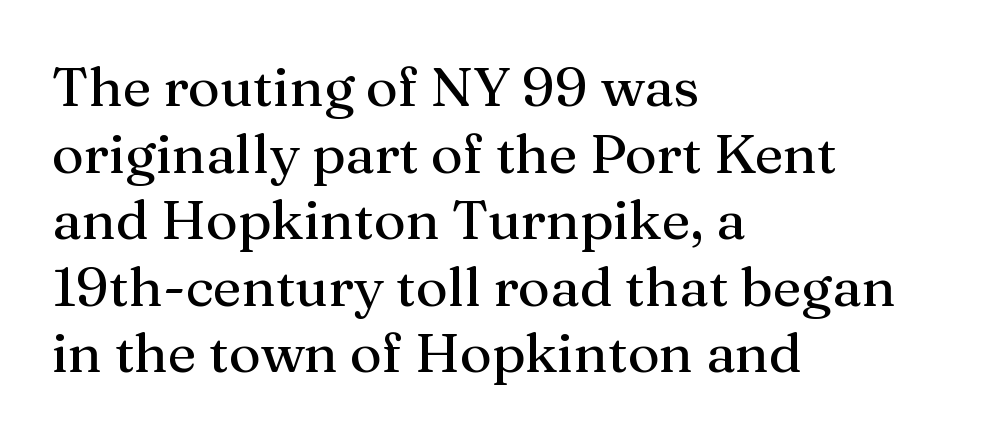
Q: Is the text italic (slanted)? A: No, it is upright.
Q: Is the typeface a serif or a sans-serif typeface? A: Serif.
Q: Is the text underlined? A: No.
Q: How is the paragraph aligned? A: Left-aligned.
Q: Is the spacing between letters normal or unusually wide? A: Normal.
Q: Width (condensed, normal, or wide)? A: Normal.
Q: Stroke contrast? A: Medium.
Q: x-height? A: Medium.
Q: Monospaced? A: No.
